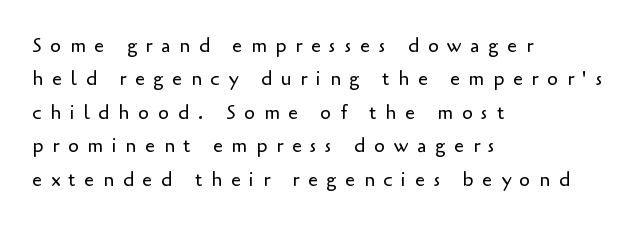
{"italic": "no", "bold": "no", "underline": "no", "align": "left", "line_spacing": "normal", "line_spacing_ratio": 1.67, "letter_spacing": "wide", "letter_spacing_em": 0.43, "glyph_px": 20}
